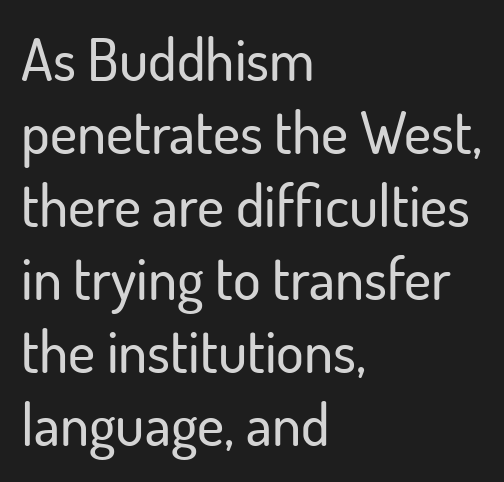
{"serif": "no", "italic": "no", "width": "normal", "stroke_contrast": "low", "x_height": "small", "monospaced": "no", "underline": "no", "align": "left", "line_spacing": "normal", "line_spacing_ratio": 1.26, "letter_spacing": "normal", "letter_spacing_em": 0.0, "glyph_px": 58}
